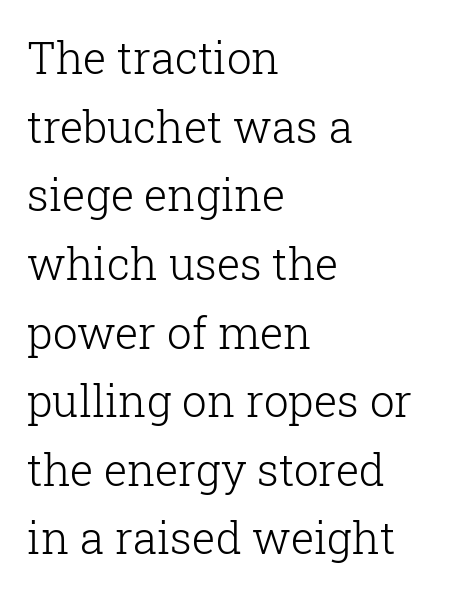
{"serif": "yes", "italic": "no", "bold": "no", "weight": "light", "width": "normal", "stroke_contrast": "low", "x_height": "medium", "monospaced": "no", "underline": "no", "align": "left", "line_spacing": "normal", "line_spacing_ratio": 1.56, "letter_spacing": "normal", "letter_spacing_em": 0.0, "glyph_px": 44}
